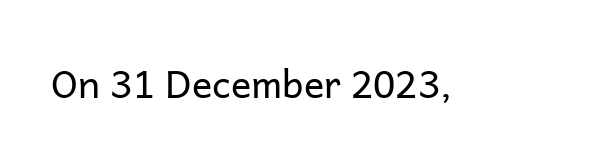
Q: Is the text bold? A: No.
Q: Is the text italic (slanted)? A: No, it is upright.
Q: Is the typeface a serif or a sans-serif typeface? A: Sans-serif.
Q: Is the text underlined? A: No.
Q: Is the spacing between letters normal or unusually wide? A: Normal.
Q: Width (condensed, normal, or wide)? A: Normal.
Q: Stroke contrast? A: Low.
Q: x-height? A: Medium.
Q: Monospaced? A: No.
